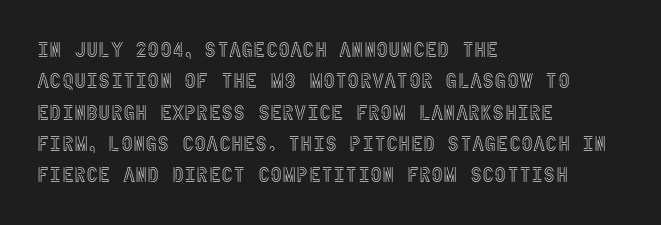
{"italic": "no", "underline": "no", "align": "left", "line_spacing": "normal", "line_spacing_ratio": 1.49, "letter_spacing": "normal", "letter_spacing_em": 0.0, "glyph_px": 21}
